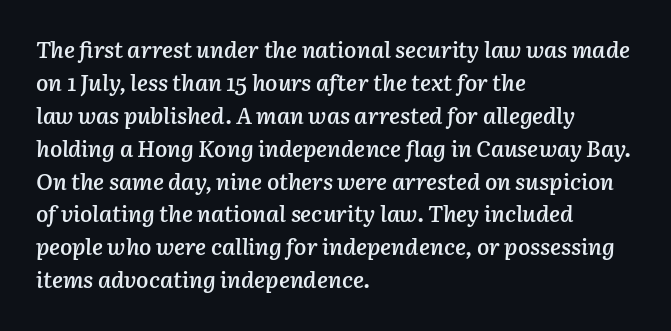
A semibold gives these letters moderate extra thickness, short of bold. The glyphs are unaccompanied by any horizontal stroke below them. Each line starts at the same left margin while the right side varies. When letters slant like this, we call the style italic.
